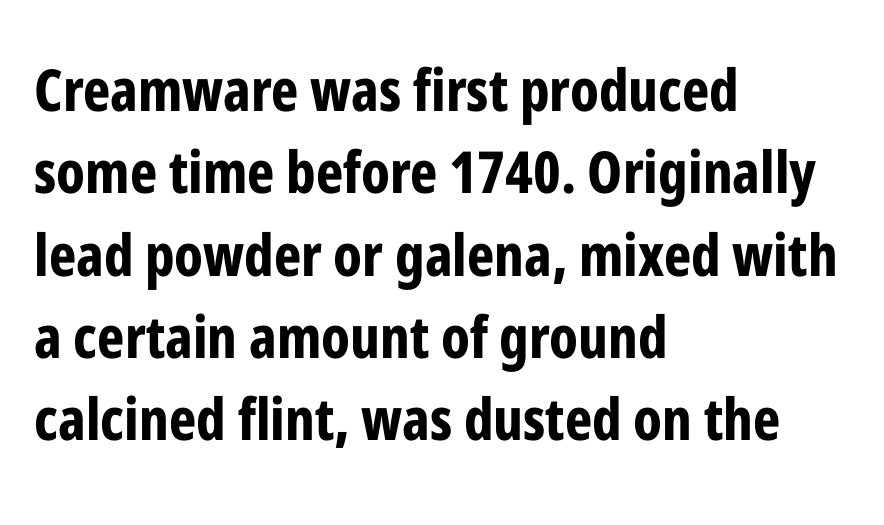
The setting favours the left margin, as ordinary paragraphs usually do. Successive baselines arrive at the customary interval. The face used here has the dense, thick strokes of a bold. Does the type have serifs? No, each stem ends abruptly. This rendering features lettering with no underline. Inter-character spacing is left at the font's built-in metrics.
